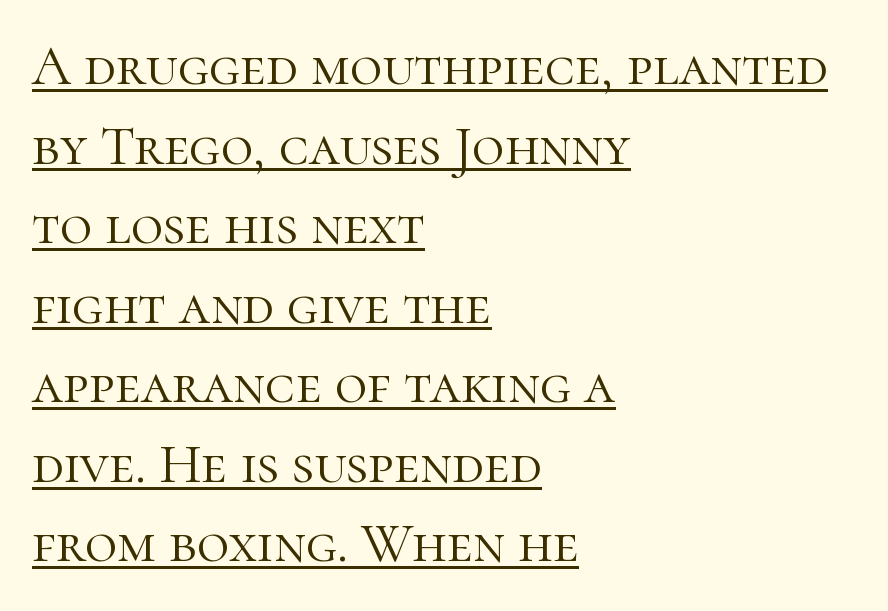
The image shows 56 px light serif type, upright; set left-aligned, normal line spacing (1.42x), normal letter spacing, underlined; high stroke contrast and a medium x-height.
